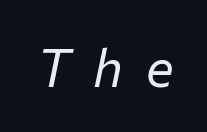
Q: Is the text bold? A: No.
Q: Is the text italic (slanted)? A: Yes, it leans right by about 12 degrees.
Q: Is the text underlined? A: No.
Q: Is the spacing between letters normal or unusually wide? A: Unusually wide.
Q: Width (condensed, normal, or wide)? A: Normal.
Q: Stroke contrast? A: Low.
Q: x-height? A: Medium.
Q: Monospaced? A: No.
